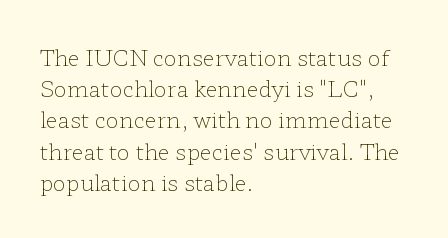
{"italic": "no", "bold": "no", "underline": "no", "align": "left", "line_spacing": "normal", "line_spacing_ratio": 1.42, "letter_spacing": "normal", "letter_spacing_em": 0.0, "glyph_px": 22}
